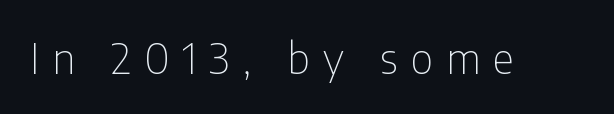
Q: Is the text bold? A: No.
Q: Is the text italic (slanted)? A: No, it is upright.
Q: Is the typeface a serif or a sans-serif typeface? A: Sans-serif.
Q: Is the text underlined? A: No.
Q: Is the spacing between letters normal or unusually wide? A: Unusually wide.
Q: Width (condensed, normal, or wide)? A: Condensed.
Q: Stroke contrast? A: Low.
Q: x-height? A: Medium.
Q: Monospaced? A: No.
